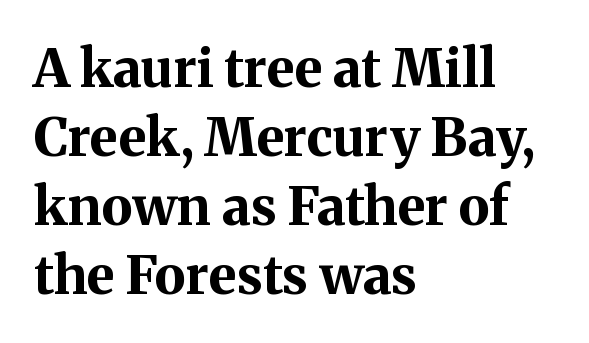
{"serif": "yes", "italic": "no", "bold": "yes", "weight": "bold", "width": "normal", "stroke_contrast": "medium", "x_height": "medium", "monospaced": "no", "underline": "no", "align": "left", "line_spacing": "normal", "line_spacing_ratio": 1.3, "letter_spacing": "normal", "letter_spacing_em": 0.0, "glyph_px": 53}
